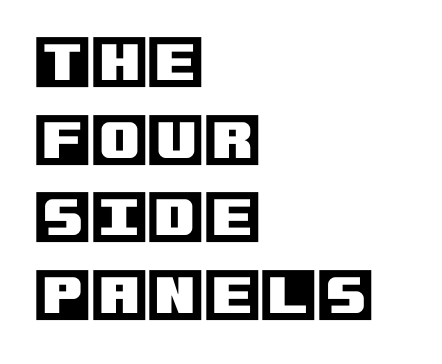
The image shows 58 px text type, upright; set left-aligned, normal line spacing (1.34x), normal letter spacing, not underlined; a large x-height.
